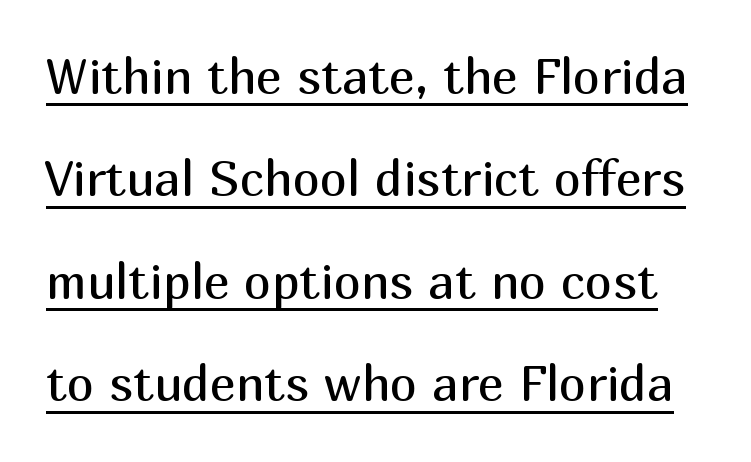
Q: Is the text bold? A: No.
Q: Is the text italic (slanted)? A: No, it is upright.
Q: Is the typeface a serif or a sans-serif typeface? A: Sans-serif.
Q: Is the text underlined? A: Yes.
Q: Is the spacing between letters normal or unusually wide? A: Normal.
Q: Is the spacing between lines tight, normal or loose? A: Loose.
Q: Width (condensed, normal, or wide)? A: Normal.
Q: Stroke contrast? A: Medium.
Q: x-height? A: Medium.
Q: Monospaced? A: No.
